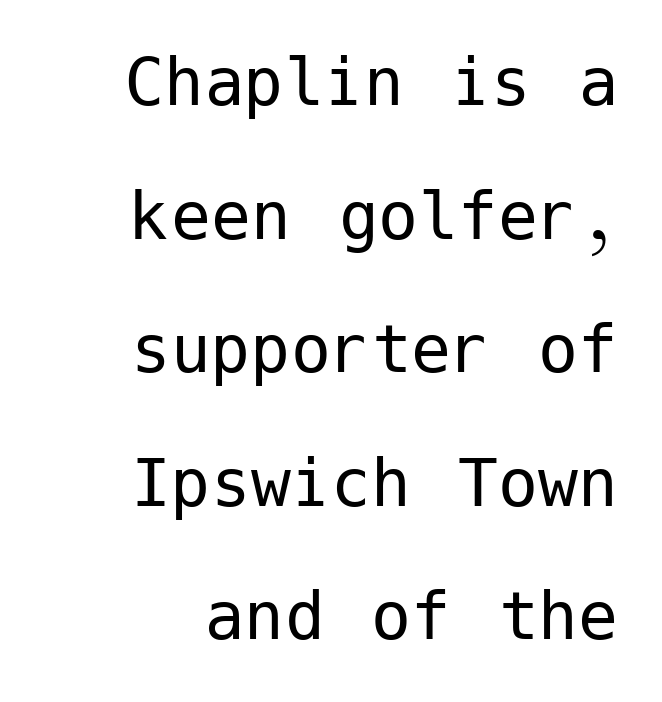
The font is comparable to plain body text, perhaps lighter. Observe the ordinary spacing: letters are neighbours, not strangers. This sample uses an upright cut, with every glyph sitting square on the baseline. The leading is moderate, giving the passage an even texture. The paragraph has a hard right edge and a soft left edge. The type family on display is of the sans-serif kind.
